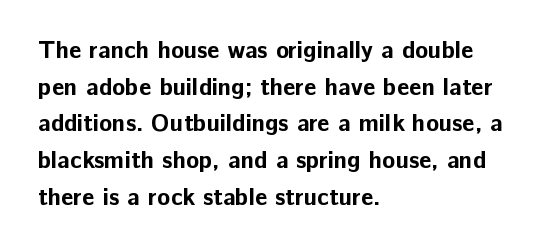
Q: Is the text bold? A: Yes.
Q: Is the text italic (slanted)? A: No, it is upright.
Q: Is the text underlined? A: No.
Q: How is the paragraph aligned? A: Left-aligned.
Q: Is the spacing between letters normal or unusually wide? A: Normal.
Q: Is the spacing between lines tight, normal or loose? A: Normal.
